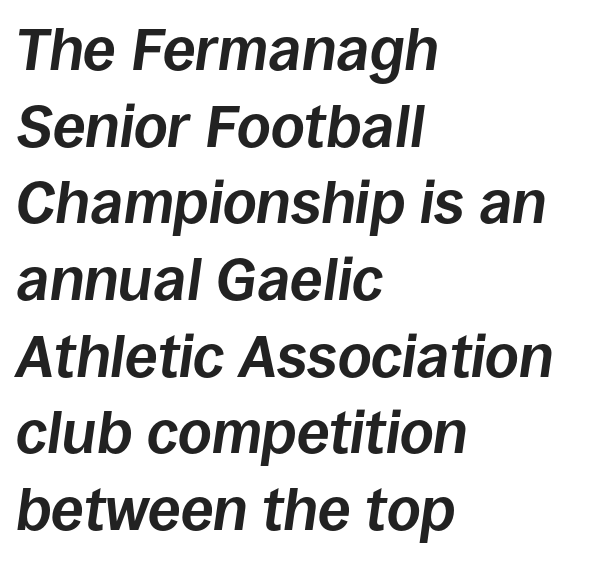
The rendering anchors every line to the left-hand side. These lines are rendered in a variable-pitch font. Heavy, bold letterforms. Is the letter spacing exaggerated? No — it looks like the ordinary default.
